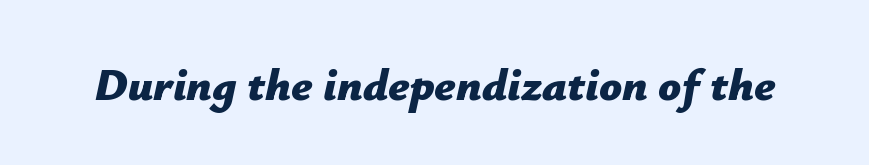
The image shows 45 px bold type, italic (leaning right); set normal letter spacing, not underlined; low stroke contrast and a medium x-height.
